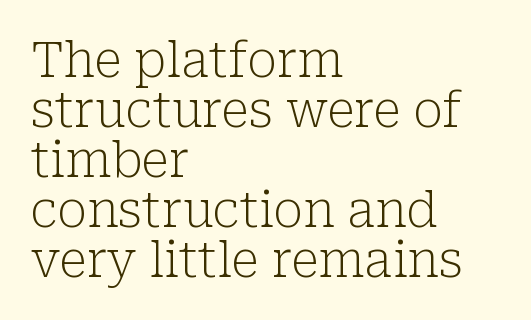
{"serif": "yes", "italic": "no", "bold": "no", "weight": "light", "width": "normal", "stroke_contrast": "low", "x_height": "medium", "monospaced": "no", "underline": "no", "align": "left", "line_spacing": "tight", "line_spacing_ratio": 1.02, "letter_spacing": "normal", "letter_spacing_em": 0.0, "glyph_px": 49}
